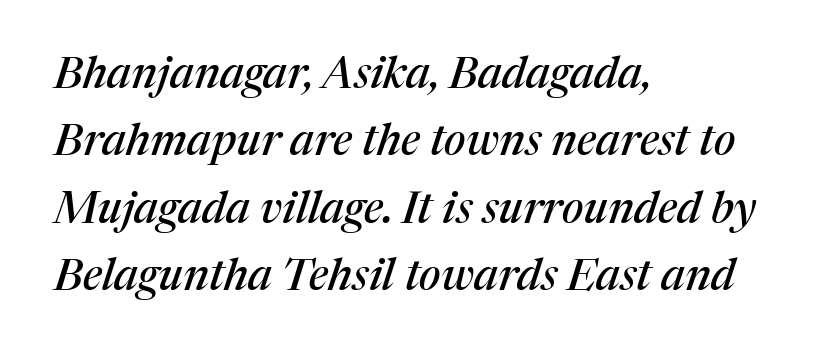
The image shows 44 px serif type, italic (leaning right); set left-aligned, normal line spacing (1.53x), normal letter spacing, not underlined; medium stroke contrast and a medium x-height.
